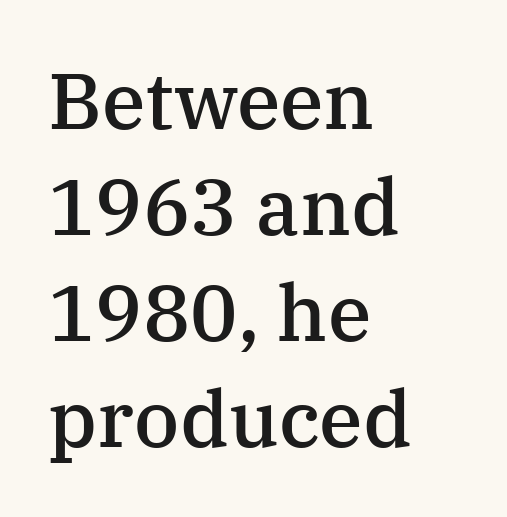
{"serif": "yes", "italic": "no", "bold": "semi", "weight": "semibold", "width": "normal", "stroke_contrast": "medium", "x_height": "medium", "monospaced": "no", "underline": "no", "align": "left", "line_spacing": "normal", "line_spacing_ratio": 1.34, "letter_spacing": "normal", "letter_spacing_em": 0.0, "glyph_px": 79}
